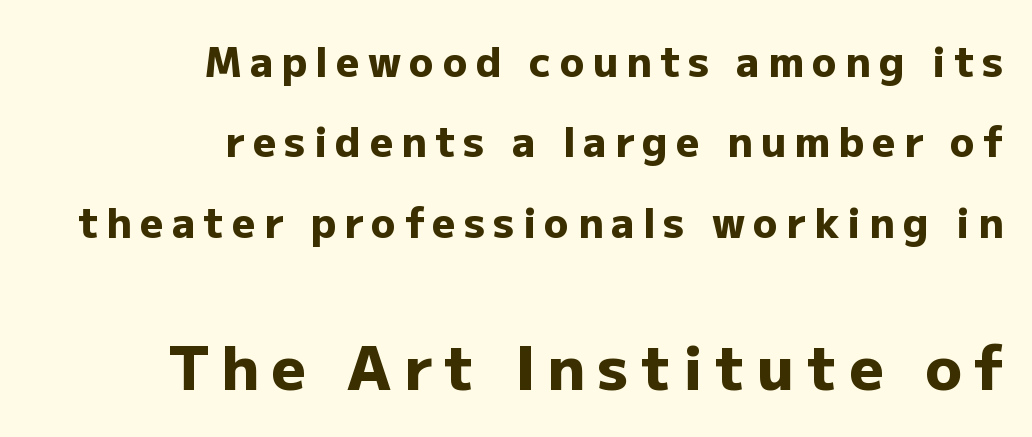
You can tell it's not italic because the verticals are truly vertical. Is the lower block the larger one? Yes — the lower block carries the bigger type. All the whitespace from short lines collects on the left. You could not count columns in this text — the font is proportionally spaced. This is heavy type, rendered in bold. The font family rendered here belongs to the sans-serif group.
